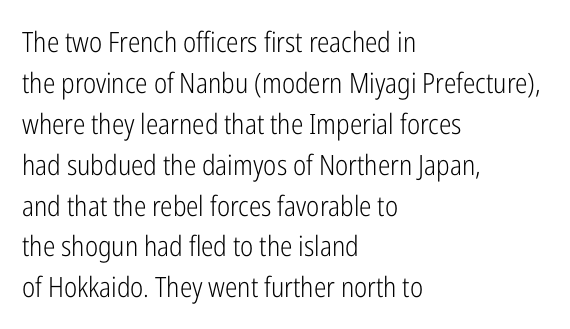
Q: Is the text bold? A: No.
Q: Is the text italic (slanted)? A: No, it is upright.
Q: Is the typeface a serif or a sans-serif typeface? A: Sans-serif.
Q: Is the text underlined? A: No.
Q: How is the paragraph aligned? A: Left-aligned.
Q: Is the spacing between letters normal or unusually wide? A: Normal.
Q: Is the spacing between lines tight, normal or loose? A: Normal.
Q: Width (condensed, normal, or wide)? A: Condensed.
Q: Stroke contrast? A: Low.
Q: x-height? A: Medium.
Q: Monospaced? A: No.
